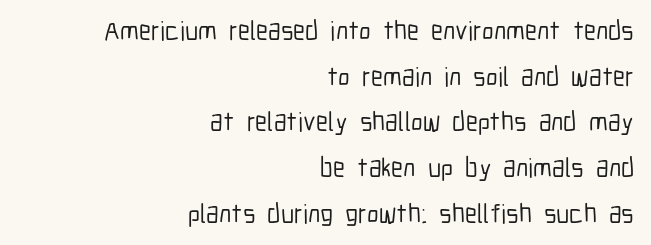
Q: Is the text italic (slanted)? A: No, it is upright.
Q: Is the text underlined? A: No.
Q: How is the paragraph aligned? A: Right-aligned.
Q: Is the spacing between letters normal or unusually wide? A: Normal.
Q: Is the spacing between lines tight, normal or loose? A: Normal.
